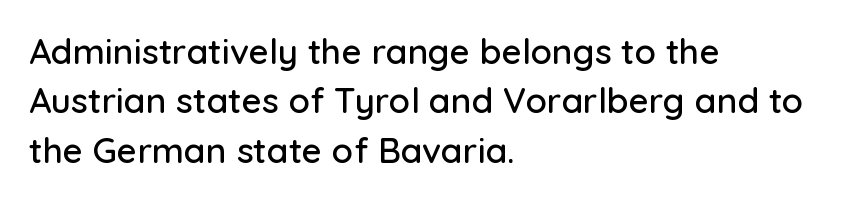
The image shows 35 px sans-serif type, upright; set left-aligned, normal line spacing (1.41x), normal letter spacing, not underlined; low stroke contrast and a medium x-height.
